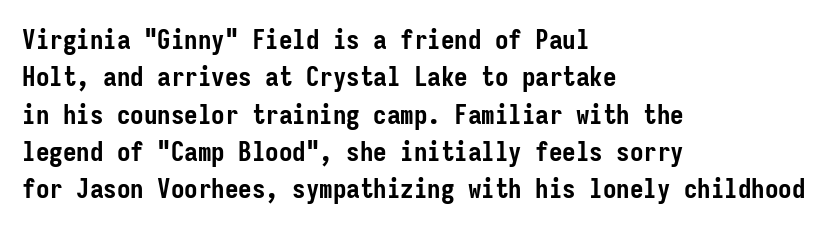
Q: Is the text bold? A: Yes.
Q: Is the text italic (slanted)? A: No, it is upright.
Q: Is the text underlined? A: No.
Q: How is the paragraph aligned? A: Left-aligned.
Q: Is the spacing between letters normal or unusually wide? A: Normal.
Q: Is the spacing between lines tight, normal or loose? A: Normal.
